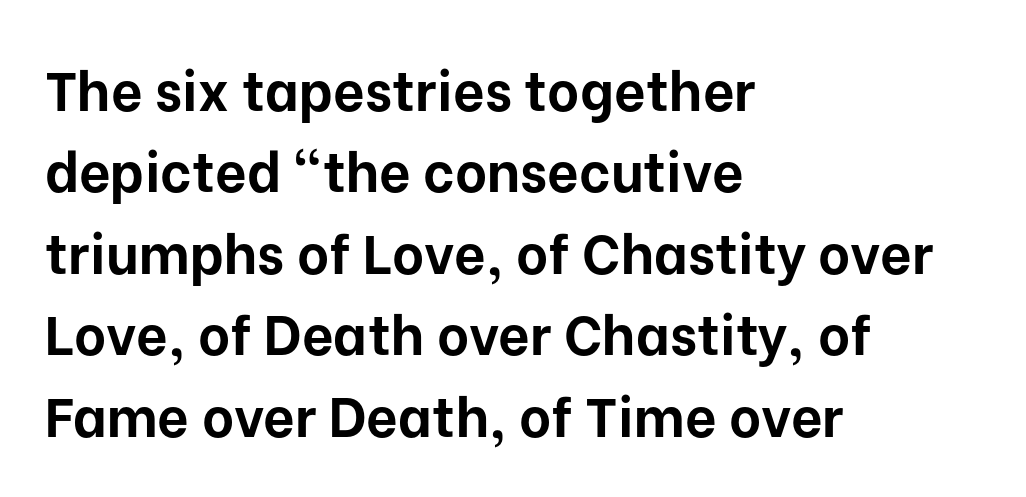
Q: Is the text bold? A: Yes.
Q: Is the text italic (slanted)? A: No, it is upright.
Q: Is the typeface a serif or a sans-serif typeface? A: Sans-serif.
Q: Is the text underlined? A: No.
Q: How is the paragraph aligned? A: Left-aligned.
Q: Is the spacing between letters normal or unusually wide? A: Normal.
Q: Is the spacing between lines tight, normal or loose? A: Normal.
Q: Width (condensed, normal, or wide)? A: Normal.
Q: Stroke contrast? A: Low.
Q: x-height? A: Medium.
Q: Monospaced? A: No.
